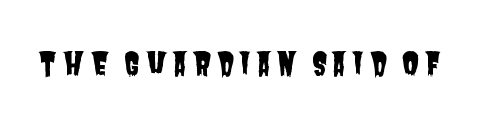
The image shows 31 px condensed sans-serif type; set not underlined; low stroke contrast and a large x-height.
